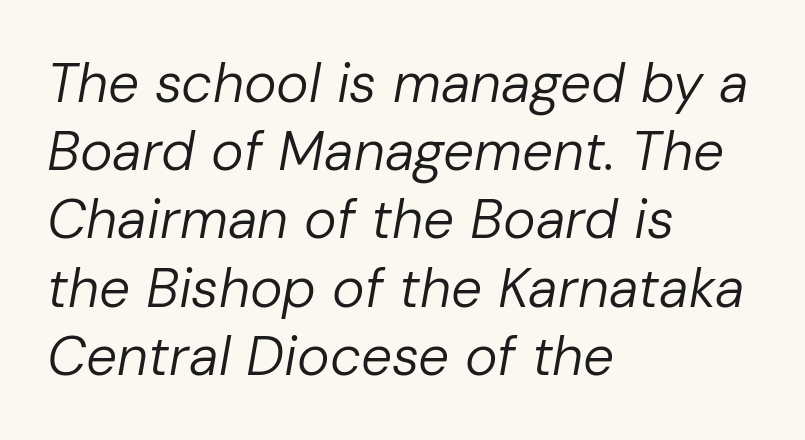
The image shows 55 px regular-weight type, italic (leaning right); set left-aligned, line spacing 1.24x, normal letter spacing, not underlined; low stroke contrast and a medium x-height.
